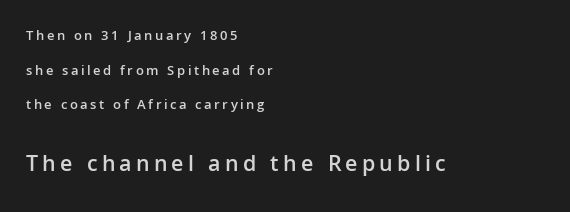
Q: Is the text bold? A: Semi-bold.
Q: Is the text italic (slanted)? A: No, it is upright.
Q: Is the text underlined? A: No.
Q: How is the paragraph aligned? A: Left-aligned.
Q: Is the spacing between lines tight, normal or loose? A: Loose.
Q: Which block of text is set in a larger size, the first (top) or the second (bottom)? A: The second (bottom) one.
